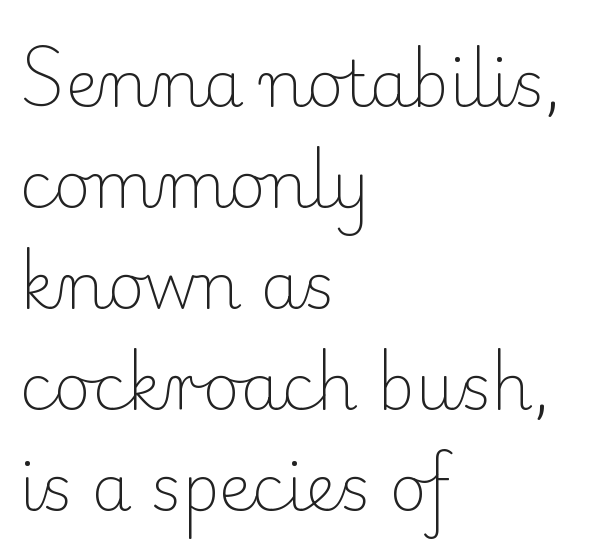
The image shows 64 px light serif type, upright; set left-aligned, normal line spacing (1.58x), normal letter spacing, not underlined; low stroke contrast and a small x-height.
